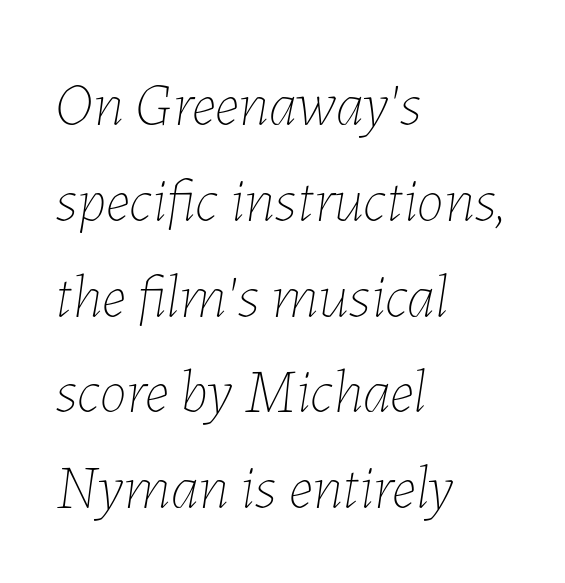
Q: Is the text bold? A: No.
Q: Is the text italic (slanted)? A: Yes, it leans right by about 7 degrees.
Q: Is the text underlined? A: No.
Q: How is the paragraph aligned? A: Left-aligned.
Q: Is the spacing between letters normal or unusually wide? A: Normal.
Q: Is the spacing between lines tight, normal or loose? A: Normal.
Q: Width (condensed, normal, or wide)? A: Normal.
Q: Stroke contrast? A: Low.
Q: x-height? A: Medium.
Q: Monospaced? A: No.
